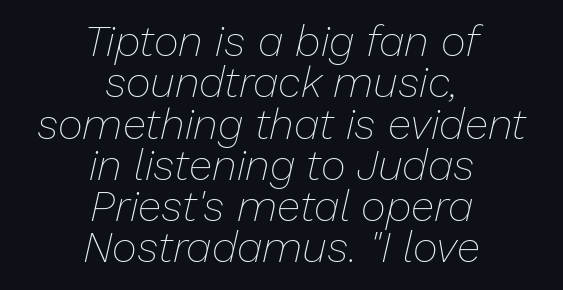
Q: Is the text bold? A: No.
Q: Is the text italic (slanted)? A: Yes, it leans right by about 13 degrees.
Q: Is the text underlined? A: No.
Q: How is the paragraph aligned? A: Centered.
Q: Is the spacing between letters normal or unusually wide? A: Normal.
Q: Is the spacing between lines tight, normal or loose? A: Tight.
Q: Width (condensed, normal, or wide)? A: Normal.
Q: Stroke contrast? A: Low.
Q: x-height? A: Medium.
Q: Monospaced? A: No.
